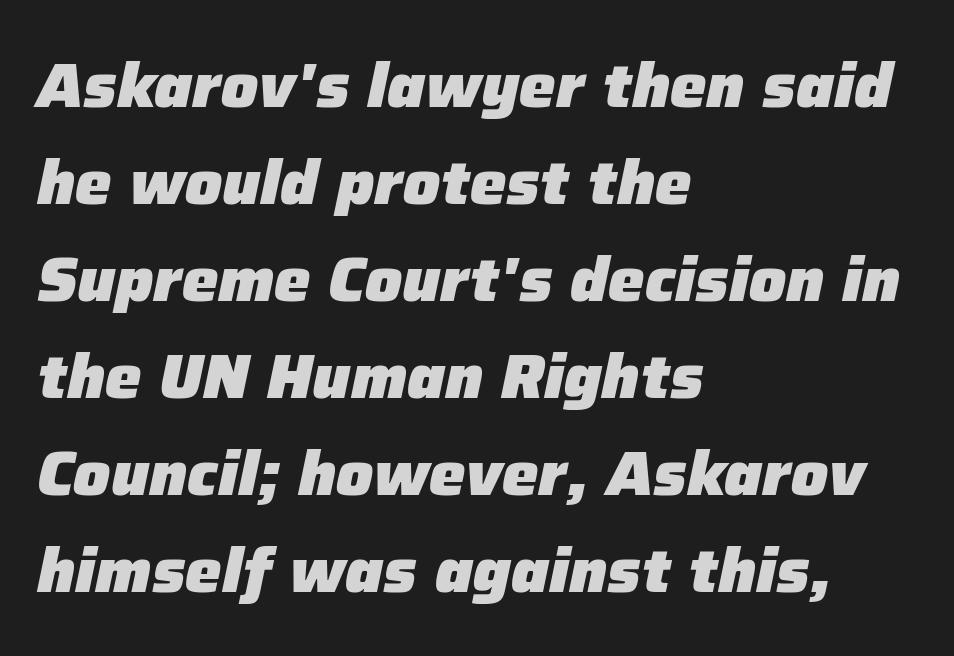
Q: Is the text bold? A: Yes.
Q: Is the text italic (slanted)? A: Yes, it leans right by about 12 degrees.
Q: Is the text underlined? A: No.
Q: How is the paragraph aligned? A: Left-aligned.
Q: Is the spacing between letters normal or unusually wide? A: Normal.
Q: Is the spacing between lines tight, normal or loose? A: Normal.
Q: Width (condensed, normal, or wide)? A: Normal.
Q: Stroke contrast? A: Low.
Q: x-height? A: Medium.
Q: Monospaced? A: No.
